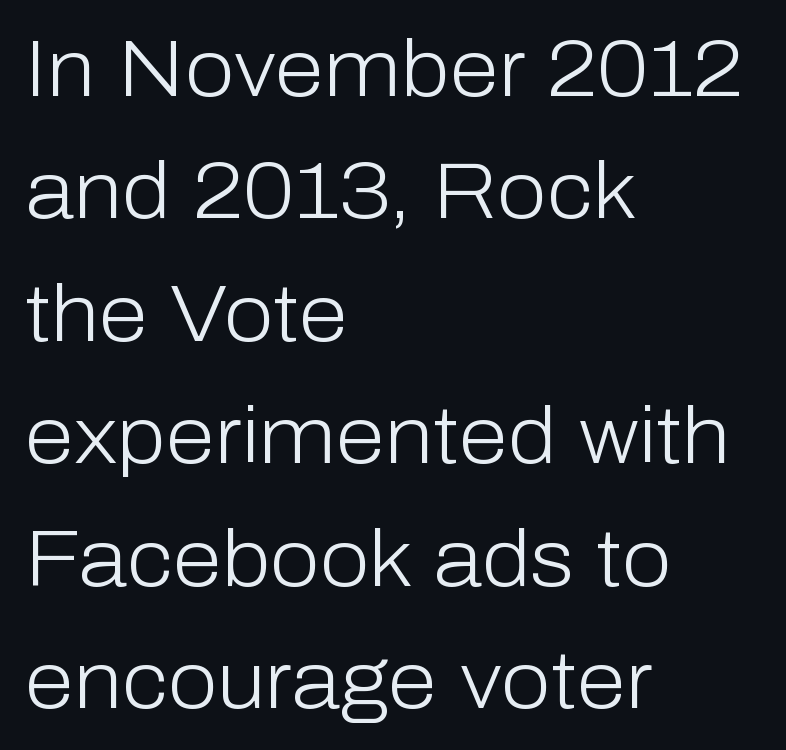
{"serif": "no", "italic": "no", "bold": "no", "weight": "light", "width": "normal", "stroke_contrast": "low", "x_height": "medium", "monospaced": "no", "underline": "no", "align": "left", "line_spacing": "normal", "line_spacing_ratio": 1.53, "letter_spacing": "normal", "letter_spacing_em": 0.0, "glyph_px": 80}
